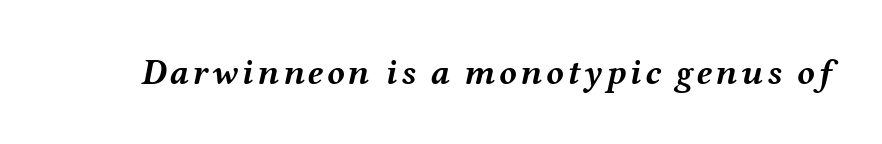
The image shows 36 px semibold, wide type, italic (leaning right); set not underlined; medium stroke contrast and a medium x-height.
